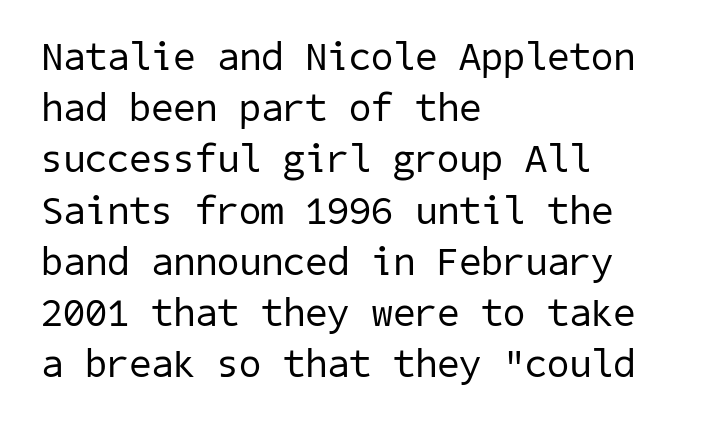
{"serif": "no", "bold": "no", "weight": "regular", "width": "normal", "stroke_contrast": "low", "x_height": "medium", "underline": "no", "align": "left", "line_spacing": "normal", "line_spacing_ratio": 1.28, "letter_spacing": "normal", "letter_spacing_em": 0.0, "glyph_px": 40}
